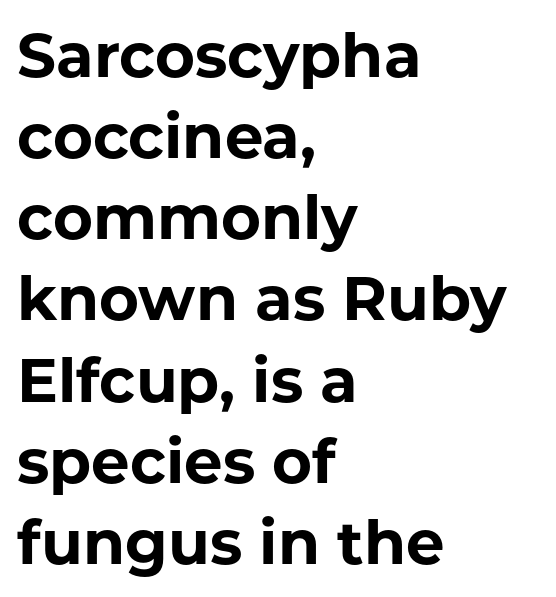
Letters rest on an invisible, unmarked baseline. Here the designer chose a conventional face with non-uniform glyph widths. Alignment: flush left. The sample has been set heavy, in full bold. Serif or sans? Sans — the stroke terminals are bare. Vertical spacing — default.
